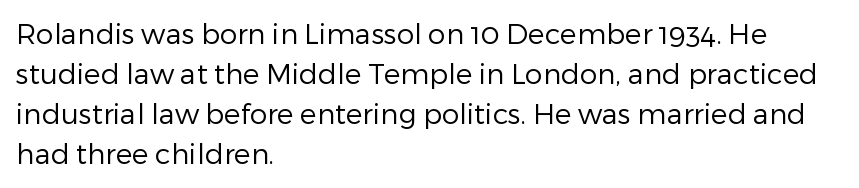
Q: Is the text bold? A: No.
Q: Is the text italic (slanted)? A: No, it is upright.
Q: Is the typeface a serif or a sans-serif typeface? A: Sans-serif.
Q: Is the text underlined? A: No.
Q: How is the paragraph aligned? A: Left-aligned.
Q: Is the spacing between letters normal or unusually wide? A: Normal.
Q: Is the spacing between lines tight, normal or loose? A: Normal.
Q: Width (condensed, normal, or wide)? A: Normal.
Q: Stroke contrast? A: Low.
Q: x-height? A: Medium.
Q: Monospaced? A: No.
